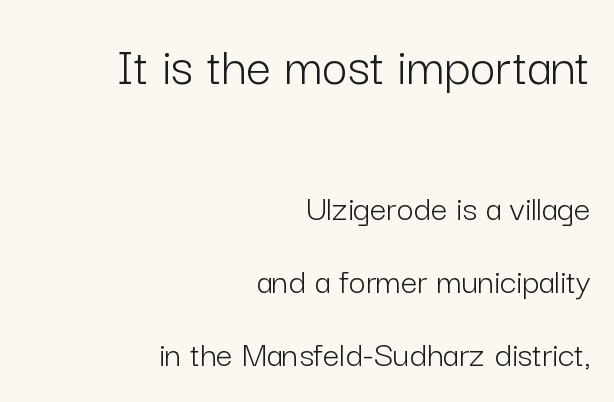
Q: Is the text bold? A: No.
Q: Is the text italic (slanted)? A: No, it is upright.
Q: Is the typeface a serif or a sans-serif typeface? A: Sans-serif.
Q: Is the text underlined? A: No.
Q: How is the paragraph aligned? A: Right-aligned.
Q: Is the spacing between letters normal or unusually wide? A: Normal.
Q: Is the spacing between lines tight, normal or loose? A: Loose.
Q: Which block of text is set in a larger size, the first (top) or the second (bottom)? A: The first (top) one.
Q: Width (condensed, normal, or wide)? A: Normal.
Q: Stroke contrast? A: Low.
Q: x-height? A: Medium.
Q: Monospaced? A: No.
